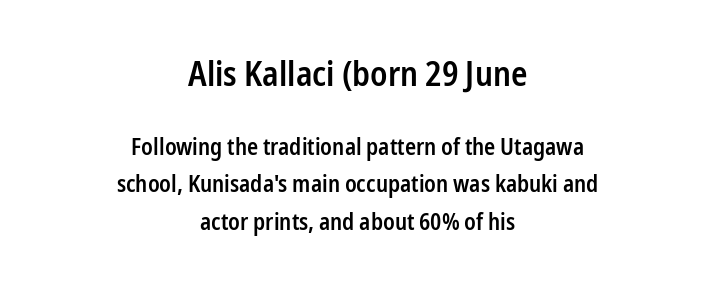
Q: Is the text bold? A: Semi-bold.
Q: Is the text italic (slanted)? A: No, it is upright.
Q: Is the typeface a serif or a sans-serif typeface? A: Sans-serif.
Q: Is the text underlined? A: No.
Q: How is the paragraph aligned? A: Centered.
Q: Is the spacing between letters normal or unusually wide? A: Normal.
Q: Is the spacing between lines tight, normal or loose? A: Normal.
Q: Which block of text is set in a larger size, the first (top) or the second (bottom)? A: The first (top) one.
Q: Width (condensed, normal, or wide)? A: Condensed.
Q: Stroke contrast? A: Low.
Q: x-height? A: Medium.
Q: Monospaced? A: No.
